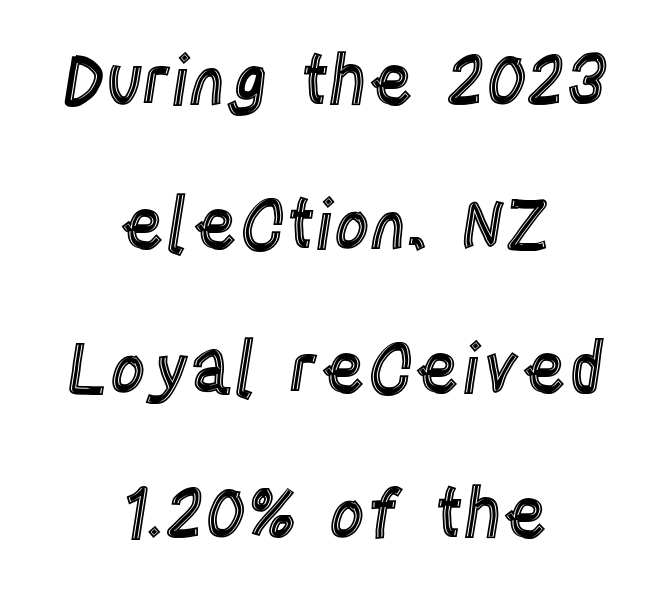
The image shows 69 px condensed type; set centered, loose line spacing (2.09x), normal letter spacing, not underlined; a large x-height.
